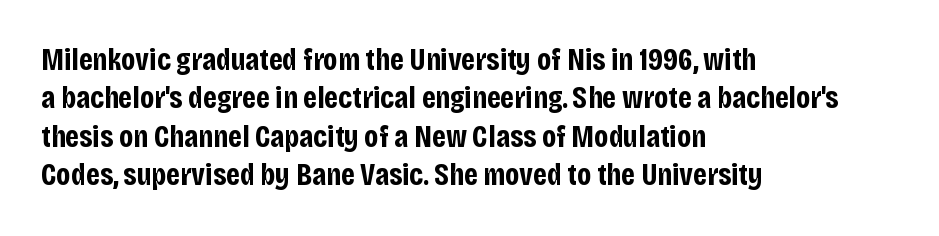
Q: Is the text bold? A: Yes.
Q: Is the text italic (slanted)? A: No, it is upright.
Q: Is the typeface a serif or a sans-serif typeface? A: Sans-serif.
Q: Is the text underlined? A: No.
Q: How is the paragraph aligned? A: Left-aligned.
Q: Is the spacing between letters normal or unusually wide? A: Normal.
Q: Width (condensed, normal, or wide)? A: Condensed.
Q: Stroke contrast? A: Low.
Q: x-height? A: Large.
Q: Monospaced? A: No.
